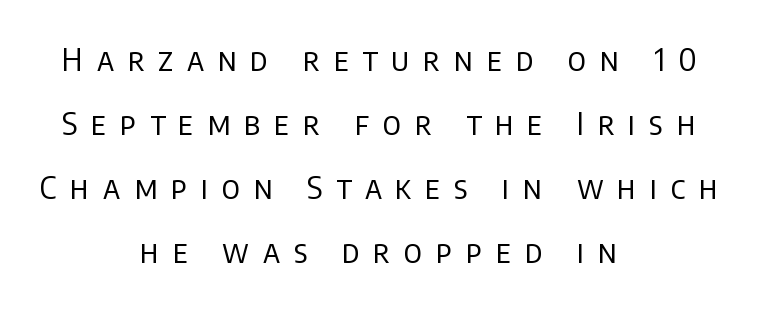
The image shows 31 px regular-weight sans-serif type, upright; set centered, loose line spacing (2.06x), unusually wide letter spacing (+0.44 em), not underlined; low stroke contrast and a large x-height.
